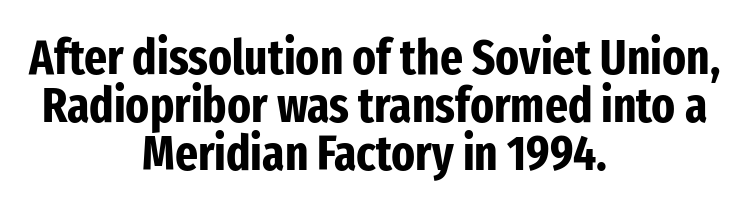
The characters display no serif detailing; their extremities are plain. Only glyphs here, with clear space below each row. If you measured baseline to baseline, you'd find a short distance. Looks like regular typesetting: each glyph gets only the width it needs. Quick note: not italic, upright.
